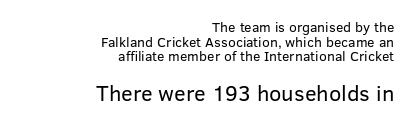
{"italic": "no", "bold": "no", "underline": "no", "align": "right", "line_spacing": "tight", "line_spacing_ratio": 1.04, "letter_spacing": "normal", "letter_spacing_em": 0.0, "larger_block": "second", "size_ratio": 1.57, "glyph_px": 22}
